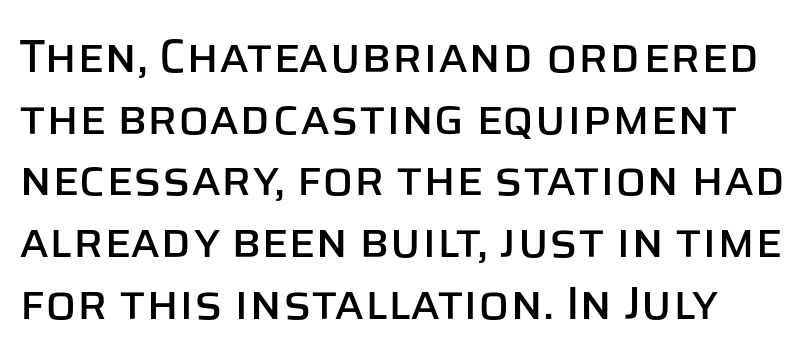
The image shows 46 px sans-serif type, upright; set normal line spacing (1.34x), normal letter spacing, not underlined; low stroke contrast and a large x-height.
